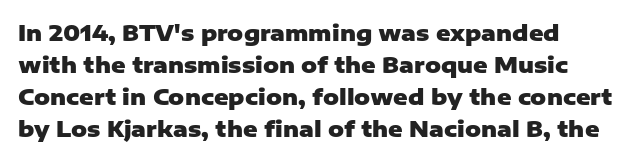
The image shows 22 px bold type, upright; set normal line spacing (1.45x), normal letter spacing, not underlined.
